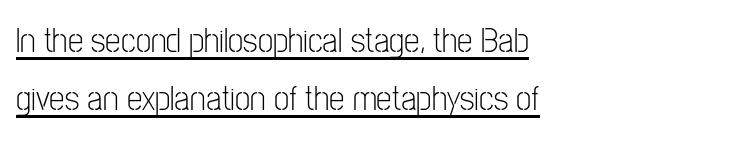
{"serif": "no", "italic": "no", "bold": "no", "weight": "light", "width": "condensed", "stroke_contrast": "low", "x_height": "medium", "monospaced": "no", "underline": "yes", "align": "left", "line_spacing": "normal", "line_spacing_ratio": 1.67, "letter_spacing": "normal", "letter_spacing_em": 0.0, "glyph_px": 35}
